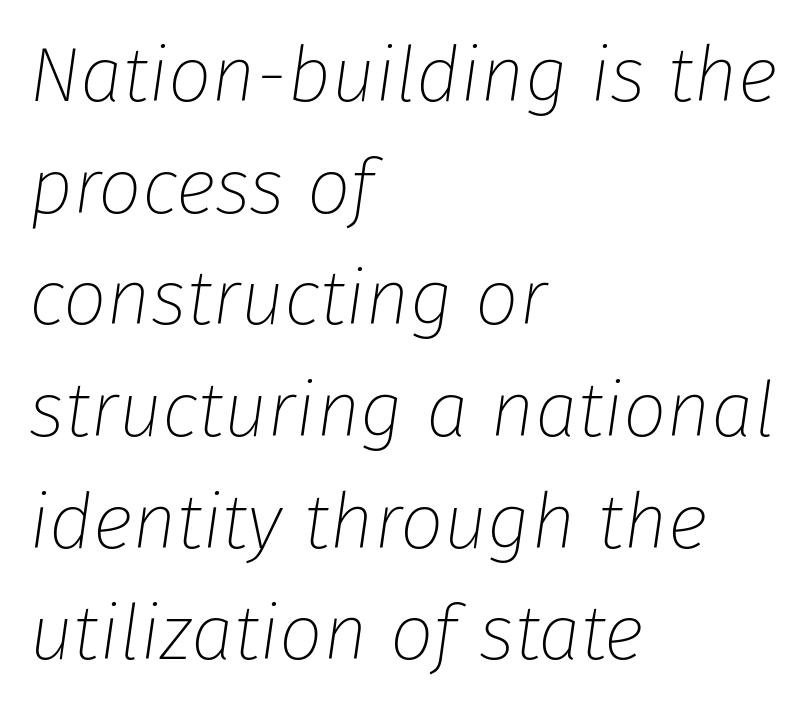
Q: Is the text bold? A: No.
Q: Is the text italic (slanted)? A: Yes, it leans right by about 8 degrees.
Q: Is the text underlined? A: No.
Q: How is the paragraph aligned? A: Left-aligned.
Q: Is the spacing between letters normal or unusually wide? A: Normal.
Q: Is the spacing between lines tight, normal or loose? A: Normal.
Q: Width (condensed, normal, or wide)? A: Normal.
Q: Stroke contrast? A: Low.
Q: x-height? A: Medium.
Q: Monospaced? A: No.
